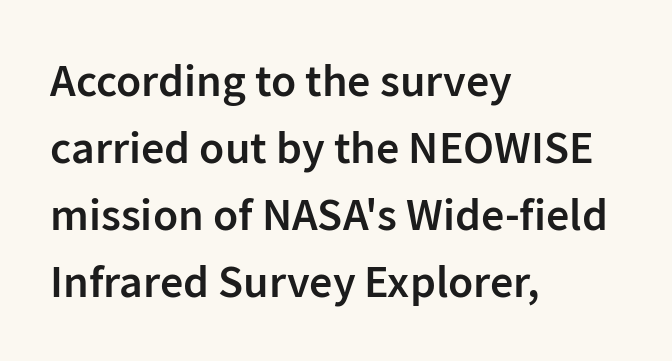
{"serif": "no", "italic": "no", "bold": "semi", "weight": "semibold", "width": "normal", "stroke_contrast": "low", "x_height": "medium", "monospaced": "no", "underline": "no", "align": "left", "line_spacing": "normal", "line_spacing_ratio": 1.46, "letter_spacing": "normal", "letter_spacing_em": 0.0, "glyph_px": 46}
